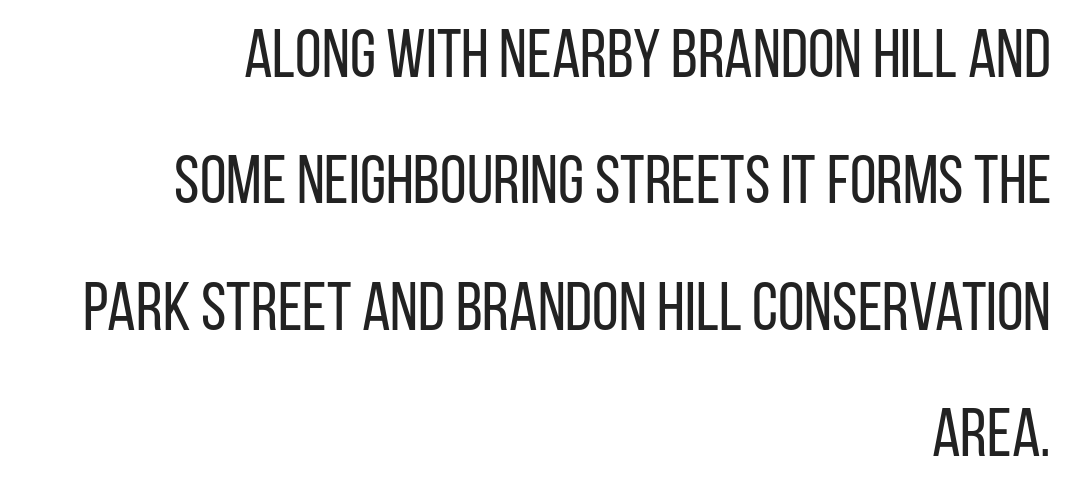
No extra tracking has been applied to these lines. The letters look calm and open, with moderate or lighter stems. The words here are not underlined. Spacing verdict: proportional, widths tailored to each character. Rendered with straight, roman letterforms. Stroke terminals: plain, sans-serif.
